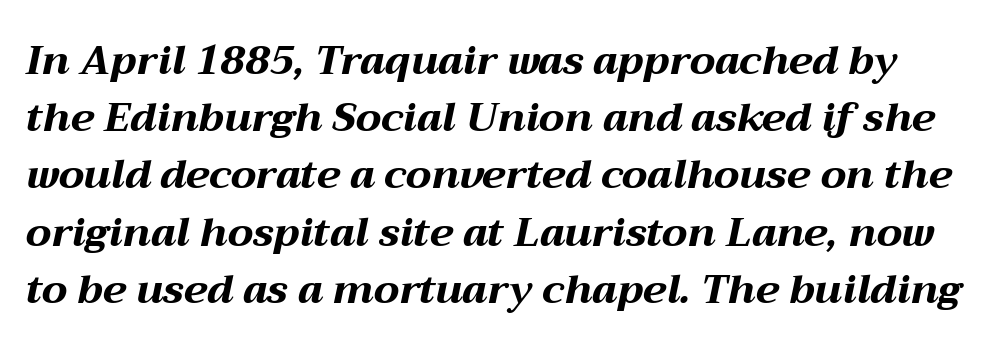
{"italic": "yes", "lean": "right", "slant_degrees": 12, "bold": "yes", "weight": "bold", "width": "wide", "stroke_contrast": "medium", "x_height": "medium", "monospaced": "no", "underline": "no", "line_spacing": "normal", "line_spacing_ratio": 1.43, "letter_spacing": "normal", "letter_spacing_em": 0.0, "glyph_px": 40}
